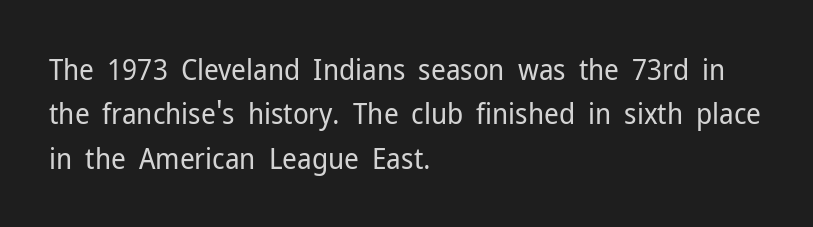
{"serif": "no", "italic": "no", "bold": "no", "weight": "regular", "width": "normal", "stroke_contrast": "low", "x_height": "medium", "monospaced": "no", "underline": "no", "align": "left", "line_spacing": "normal", "line_spacing_ratio": 1.53, "letter_spacing": "normal", "letter_spacing_em": 0.0, "glyph_px": 29}
